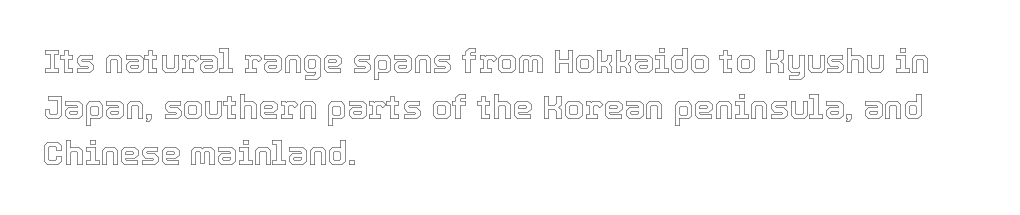
{"italic": "no", "width": "normal", "x_height": "medium", "monospaced": "no", "underline": "no", "align": "left", "line_spacing": "normal", "line_spacing_ratio": 1.39, "letter_spacing": "normal", "letter_spacing_em": 0.0, "glyph_px": 33}
